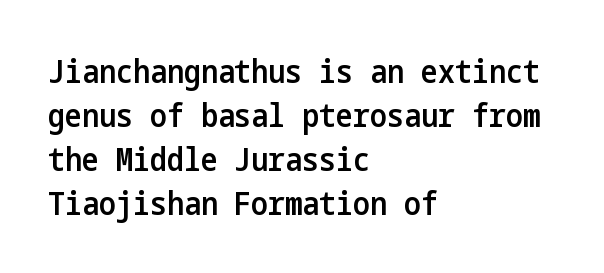
{"serif": "no", "italic": "no", "bold": "semi", "weight": "semibold", "width": "condensed", "stroke_contrast": "low", "x_height": "medium", "underline": "no", "align": "left", "line_spacing": "normal", "line_spacing_ratio": 1.37, "letter_spacing": "normal", "letter_spacing_em": 0.0, "glyph_px": 32}
